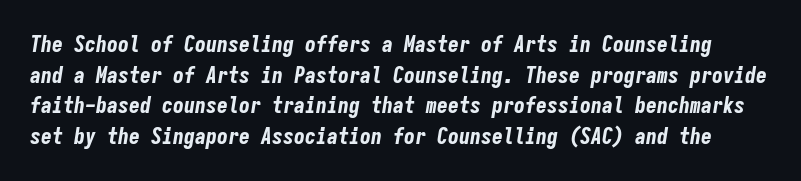
The image shows 22 px bold type, italic (leaning right); set normal line spacing (1.39x), normal letter spacing, not underlined.
